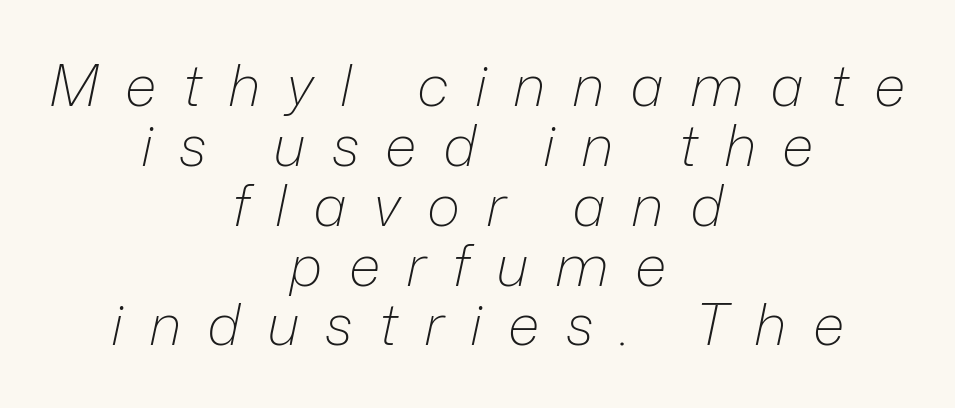
{"italic": "yes", "lean": "right", "slant_degrees": 12, "bold": "no", "weight": "light", "width": "normal", "stroke_contrast": "low", "x_height": "medium", "monospaced": "no", "underline": "no", "align": "center", "line_spacing": "tight", "line_spacing_ratio": 1.05, "letter_spacing": "wide", "letter_spacing_em": 0.46, "glyph_px": 57}
